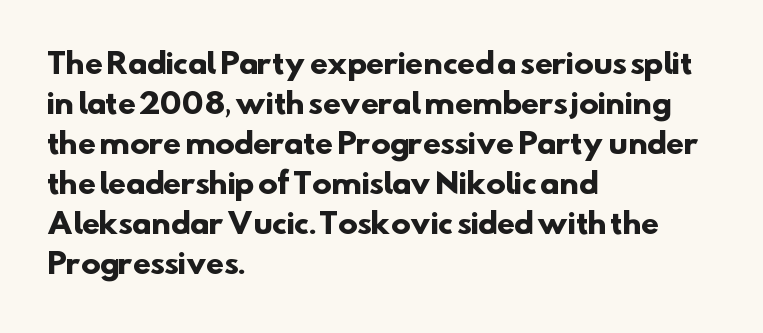
Reading down the block, your eye returns to a fixed left position each line. The baseline area is clear. A typesetter would call this proportional, since set widths differ per character. The vertical gap from one line to the next is medium. The characters display no serif detailing; their extremities are plain. Nobody touched the tracking dial on this one.
